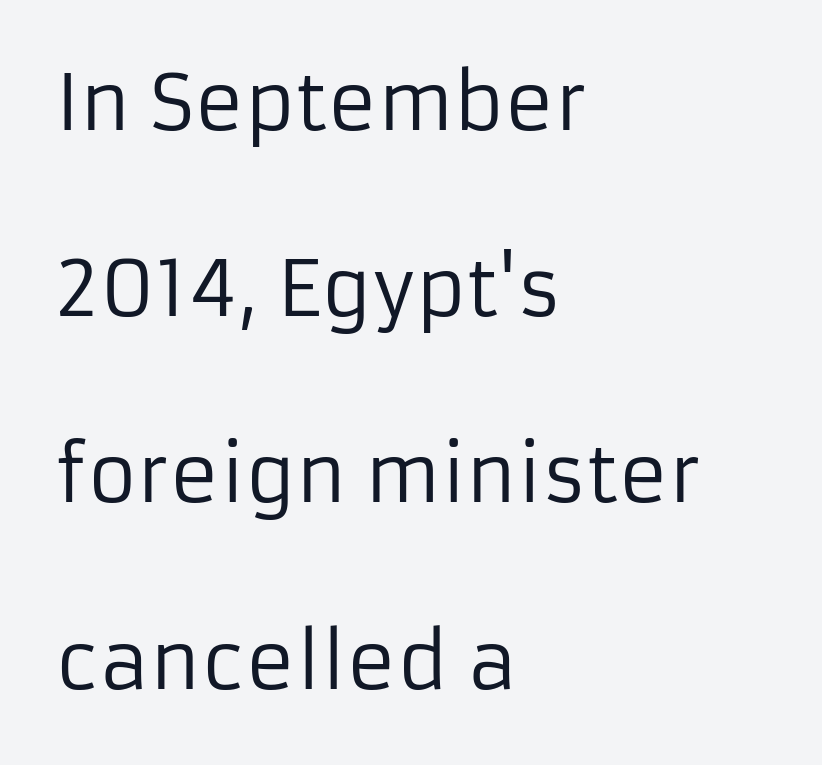
Caption: face not bold, strokes unweighted. Ascenders rise straight up at ninety degrees. Visually the block forms a straight wall on the left and a jagged coastline on the right. Characters follow at the spacing the type designer built in.
